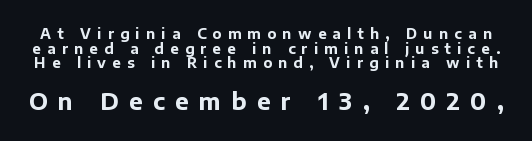
Q: Is the text bold? A: Yes.
Q: Is the text italic (slanted)? A: No, it is upright.
Q: Is the text underlined? A: No.
Q: Is the spacing between letters normal or unusually wide? A: Unusually wide.
Q: Is the spacing between lines tight, normal or loose? A: Tight.
Q: Which block of text is set in a larger size, the first (top) or the second (bottom)? A: The second (bottom) one.
